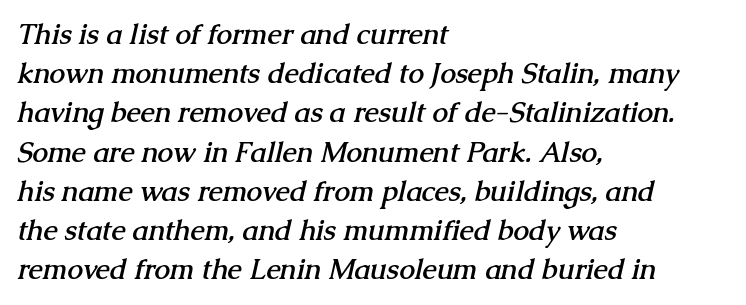
Thick stems and heavy bowls — unmistakably bold. Note the varied advance widths — an 'i' is clearly narrower than an 'm'. Tracking value appears to be zero — textbook default spacing. I'd call this a serif setting — the letters wear small feet. The ragged edge is on the right, which tells us the setting is flush left.
